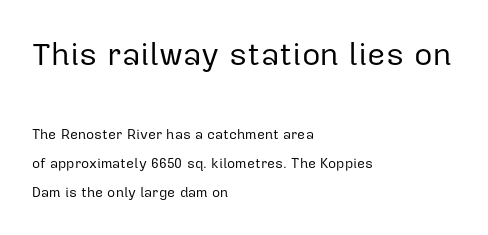
The first block has been scaled up relative to the second. No chunkiness to these letters — they're not bold. Vertically, the passage feels expansive, rows floating well apart. Looks like regular typesetting: each glyph gets only the width it needs.
